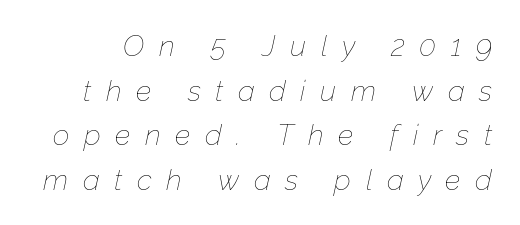
The image shows 29 px thin type, italic (leaning right); set normal line spacing (1.54x), unusually wide letter spacing (+0.5 em), not underlined; low stroke contrast and a medium x-height.
